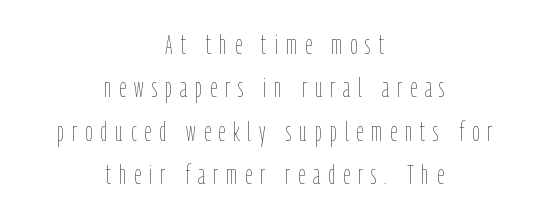
The image shows 27 px text type, upright; set centered, normal line spacing (1.61x), unusually wide letter spacing (+0.3 em), not underlined.
